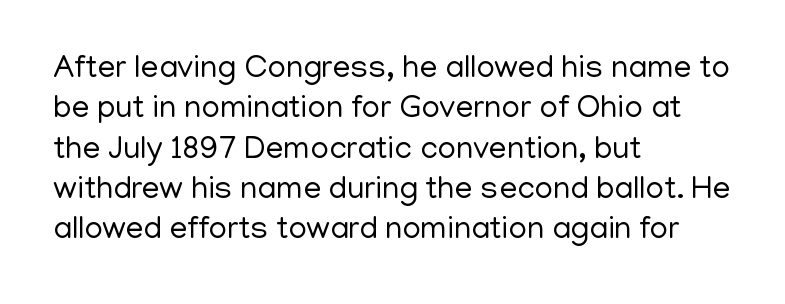
This is the regular roman posture of the typeface. Leading matches the norm, producing a regular column. Caption: multi-line text, flush left, ragged right. A typesetter would call this proportional, since set widths differ per character. Heaviness? Minimal to ordinary, like unemphasized prose.
